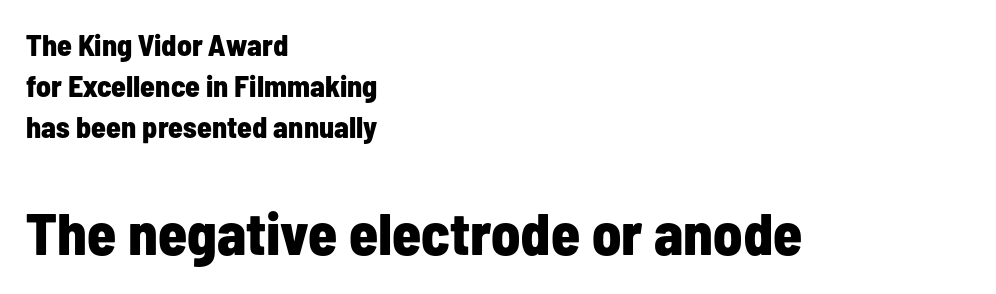
Reading down the block, your eye returns to a fixed left position each line. The block sitting lower on the canvas is the one with enlarged characters. Lines of text with bare space underneath. Grotesque or geometric, the face here clearly has no serifs. The letterforms sit shoulder to shoulder at normal distance.
